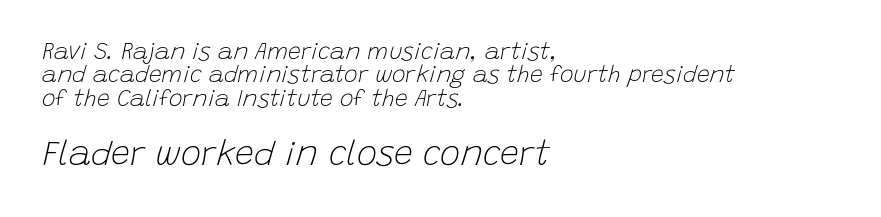
Q: Is the text bold? A: No.
Q: Is the text italic (slanted)? A: Yes, it leans right by about 15 degrees.
Q: Is the text underlined? A: No.
Q: How is the paragraph aligned? A: Left-aligned.
Q: Is the spacing between letters normal or unusually wide? A: Normal.
Q: Is the spacing between lines tight, normal or loose? A: Tight.
Q: Which block of text is set in a larger size, the first (top) or the second (bottom)? A: The second (bottom) one.
Q: Width (condensed, normal, or wide)? A: Normal.
Q: Stroke contrast? A: Low.
Q: x-height? A: Large.
Q: Monospaced? A: No.
